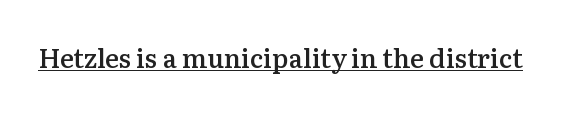
{"italic": "no", "bold": "semi", "underline": "yes", "letter_spacing": "normal", "letter_spacing_em": 0.0, "glyph_px": 26}
